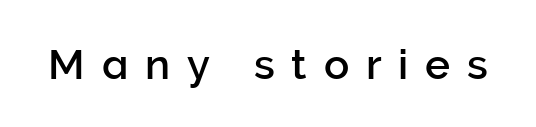
{"serif": "no", "italic": "no", "width": "normal", "stroke_contrast": "low", "x_height": "medium", "monospaced": "no", "underline": "no", "letter_spacing": "wide", "letter_spacing_em": 0.4, "glyph_px": 42}
